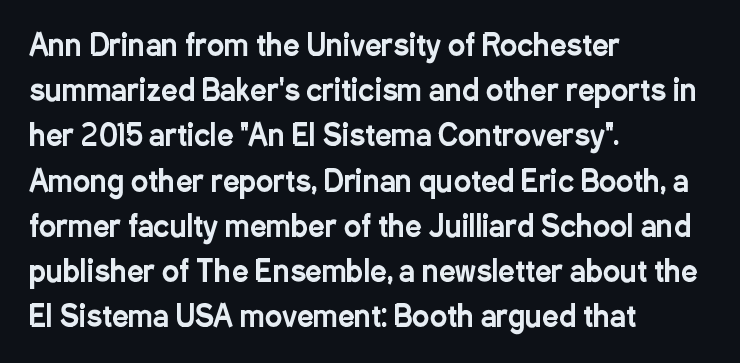
Q: Is the text italic (slanted)? A: No, it is upright.
Q: Is the typeface a serif or a sans-serif typeface? A: Sans-serif.
Q: Is the text underlined? A: No.
Q: How is the paragraph aligned? A: Left-aligned.
Q: Is the spacing between letters normal or unusually wide? A: Normal.
Q: Is the spacing between lines tight, normal or loose? A: Normal.
Q: Width (condensed, normal, or wide)? A: Condensed.
Q: Stroke contrast? A: Low.
Q: x-height? A: Medium.
Q: Monospaced? A: No.
